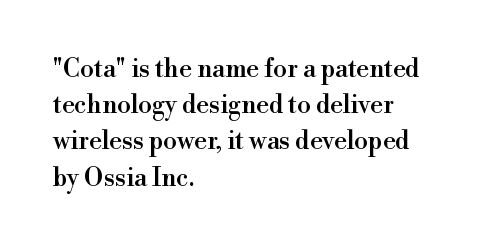
This sample keeps an unexceptional amount of space between lines. Characters follow at the spacing the type designer built in. Leftover space on each line is placed entirely after the last word. Nobody drew a line under any word here. The font's upright variant was chosen for this text.
